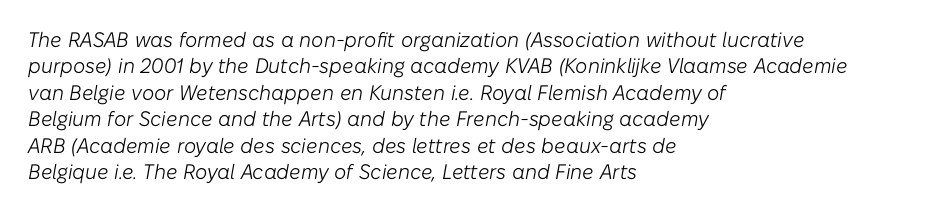
{"italic": "yes", "lean": "right", "slant_degrees": 10, "bold": "no", "underline": "no", "align": "left", "line_spacing": "normal", "line_spacing_ratio": 1.26, "letter_spacing": "normal", "letter_spacing_em": 0.0, "glyph_px": 21}
